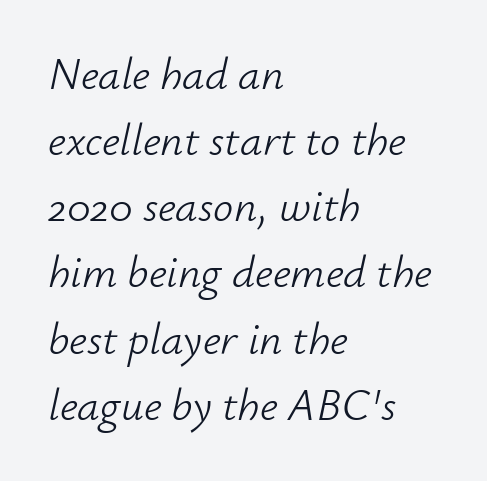
The rendering uses a moderate line-height, typical for paragraphs. A typesetter would call this zero additional tracking. Spacing verdict: proportional, widths tailored to each character. Bold? No — there's no thickening of the strokes. Horizontal alignment here is leftward, the default for most running prose.
